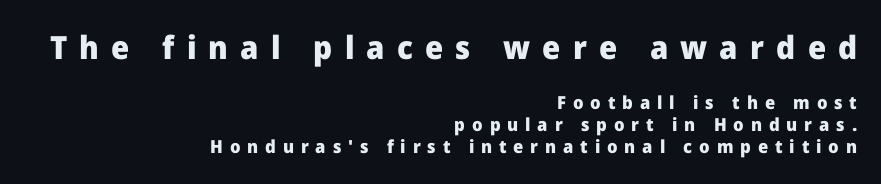
{"serif": "no", "italic": "no", "bold": "yes", "weight": "heavy", "width": "normal", "stroke_contrast": "low", "x_height": "medium", "monospaced": "no", "underline": "no", "align": "right", "line_spacing_ratio": 1.23, "letter_spacing": "wide", "letter_spacing_em": 0.38, "larger_block": "first", "size_ratio": 1.78, "glyph_px": 32}
